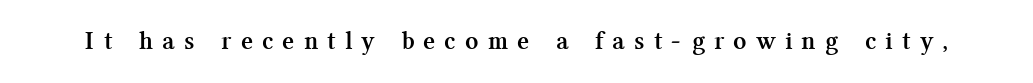
Between one letter and the next there's a generous, obvious gap. Each glyph is drawn with heavy, bold strokes. Has an underline been added? It has not. Every character sits straight up, as roman type does.
